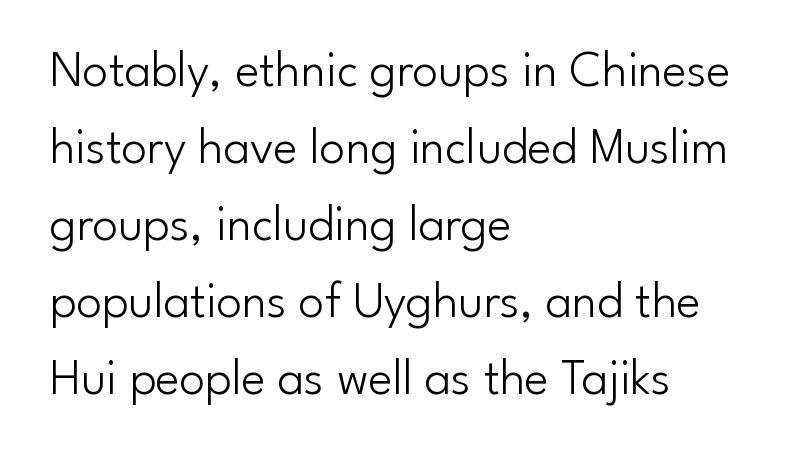
Stems and bowls with no extra thickness — not bold. The face used here is proportionally spaced, like ordinary book or web type. These lines stack with their left ends in a neat column. The passage shown is typeset with a sans-serif family. The area under the type is left untouched.
